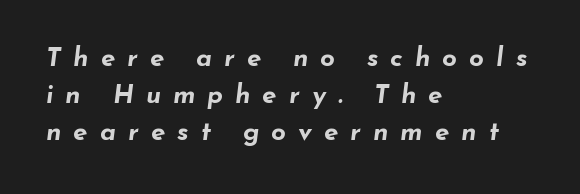
The image shows 26 px bold type, italic (leaning right); set left-aligned, normal line spacing (1.43x), unusually wide letter spacing (+0.46 em), not underlined.
